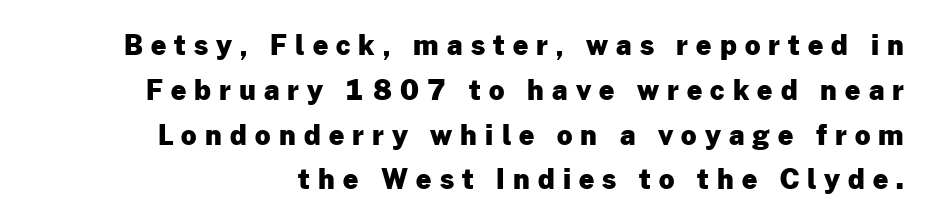
Q: Is the text bold? A: Yes.
Q: Is the text italic (slanted)? A: No, it is upright.
Q: Is the text underlined? A: No.
Q: Is the spacing between letters normal or unusually wide? A: Unusually wide.
Q: Is the spacing between lines tight, normal or loose? A: Normal.
